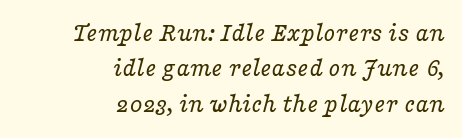
The image shows 27 px text type, italic (leaning right); set right-aligned, normal line spacing (1.31x), normal letter spacing, not underlined.
